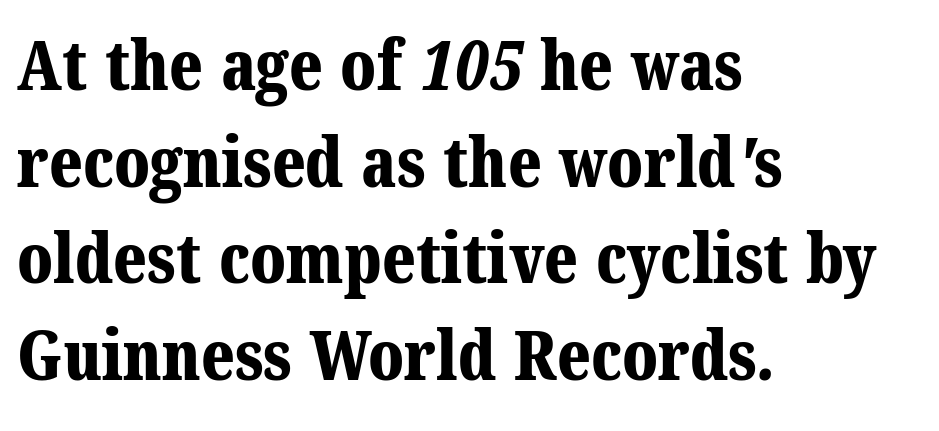
The image shows 68 px bold serif type; set left-aligned, normal line spacing (1.42x), normal letter spacing, not underlined; medium stroke contrast and a medium x-height.
